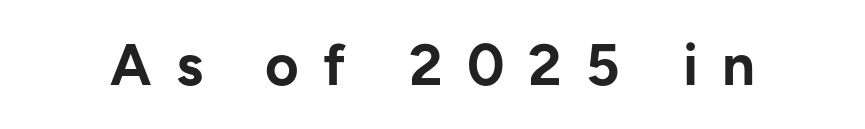
Caption: bold face, heavy strokes. The passage shown is not underscored anywhere. Here the designer chose a conventional face with non-uniform glyph widths. This rendering employs a face without finishing strokes, i.e., a sans-serif.
